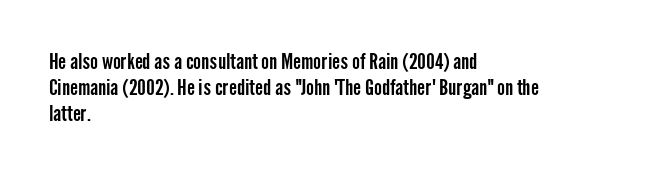
A typesetter would call this leading conventional body-copy spacing. Upright lettering throughout. This rendering uses left alignment, leaving the right contour irregular. The letterforms sit shoulder to shoulder at normal distance. Decoration check: the copy has no underline.
